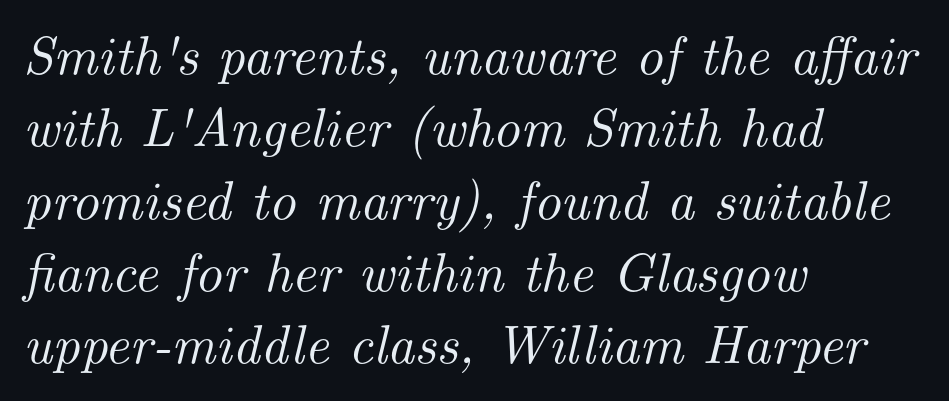
The image shows 54 px serif type, italic (leaning right); set left-aligned, normal line spacing (1.34x), normal letter spacing, not underlined; medium stroke contrast and a small x-height.
